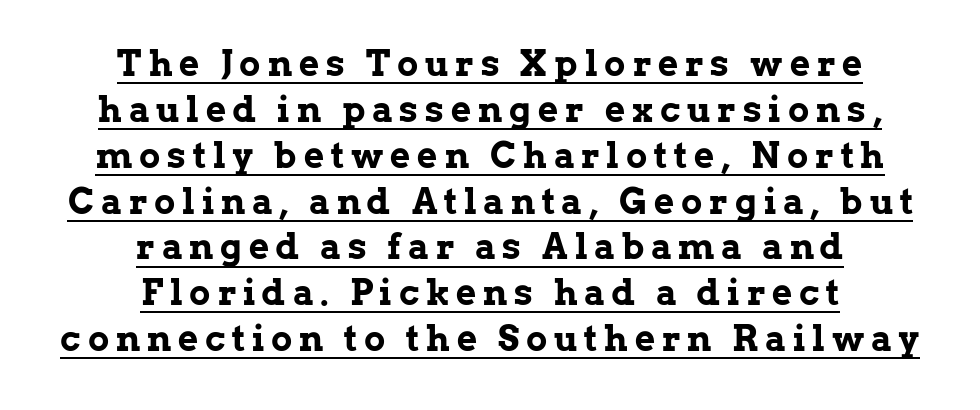
{"serif": "yes", "italic": "no", "bold": "yes", "weight": "bold", "width": "normal", "stroke_contrast": "low", "x_height": "medium", "monospaced": "no", "underline": "yes", "align": "center", "line_spacing": "normal", "line_spacing_ratio": 1.31, "letter_spacing": "wide", "letter_spacing_em": 0.2, "glyph_px": 35}
